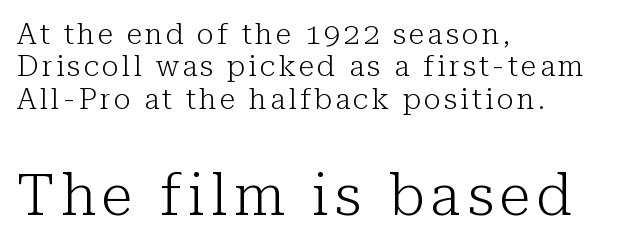
Q: Is the text bold? A: No.
Q: Is the text italic (slanted)? A: No, it is upright.
Q: Is the typeface a serif or a sans-serif typeface? A: Serif.
Q: Is the text underlined? A: No.
Q: How is the paragraph aligned? A: Left-aligned.
Q: Is the spacing between lines tight, normal or loose? A: Tight.
Q: Which block of text is set in a larger size, the first (top) or the second (bottom)? A: The second (bottom) one.
Q: Width (condensed, normal, or wide)? A: Normal.
Q: Stroke contrast? A: Low.
Q: x-height? A: Medium.
Q: Monospaced? A: No.
